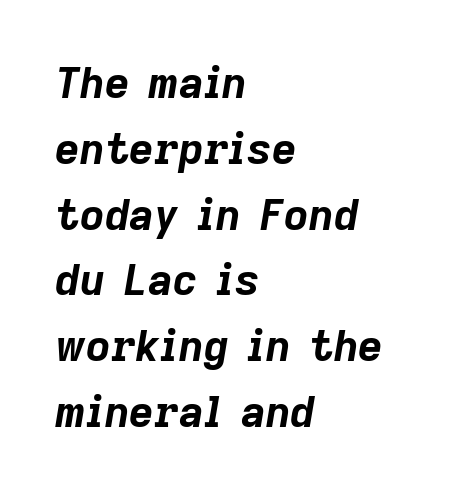
The image shows 43 px bold type, italic (leaning right); set left-aligned, normal line spacing (1.53x), normal letter spacing, not underlined; low stroke contrast and a medium x-height.
